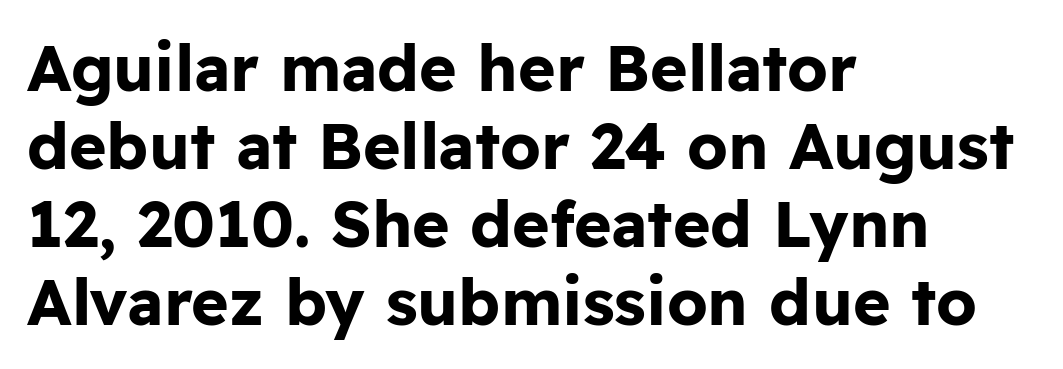
Q: Is the text bold? A: Yes.
Q: Is the text italic (slanted)? A: No, it is upright.
Q: Is the typeface a serif or a sans-serif typeface? A: Sans-serif.
Q: Is the text underlined? A: No.
Q: How is the paragraph aligned? A: Left-aligned.
Q: Is the spacing between letters normal or unusually wide? A: Normal.
Q: Width (condensed, normal, or wide)? A: Normal.
Q: Stroke contrast? A: Low.
Q: x-height? A: Medium.
Q: Monospaced? A: No.
